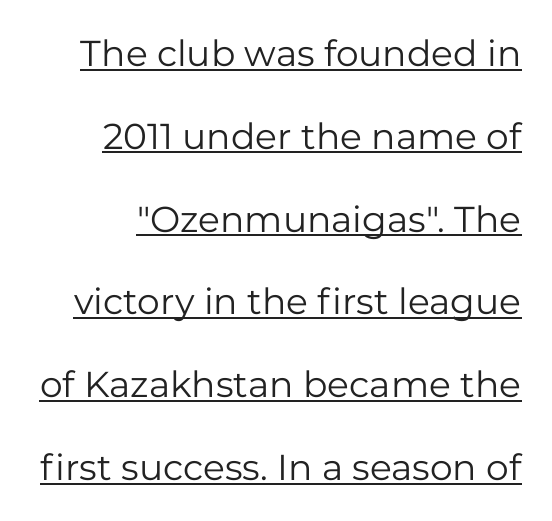
The image shows 36 px regular-weight sans-serif type, upright; set loose line spacing (2.3x), normal letter spacing, underlined; low stroke contrast and a medium x-height.
